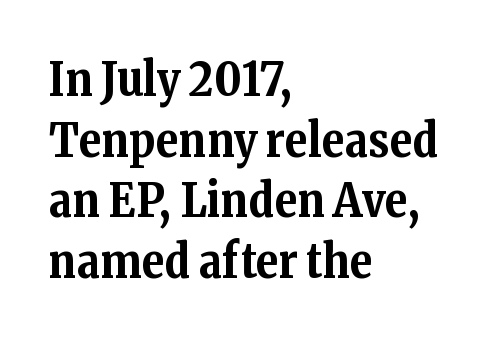
{"serif": "yes", "italic": "no", "bold": "yes", "weight": "bold", "width": "normal", "stroke_contrast": "medium", "x_height": "medium", "monospaced": "no", "underline": "no", "align": "left", "line_spacing": "normal", "line_spacing_ratio": 1.29, "letter_spacing": "normal", "letter_spacing_em": 0.0, "glyph_px": 47}
